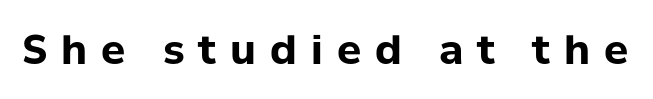
{"serif": "no", "italic": "no", "bold": "yes", "weight": "bold", "width": "normal", "stroke_contrast": "low", "x_height": "medium", "monospaced": "no", "underline": "no", "letter_spacing": "wide", "letter_spacing_em": 0.35, "glyph_px": 40}
